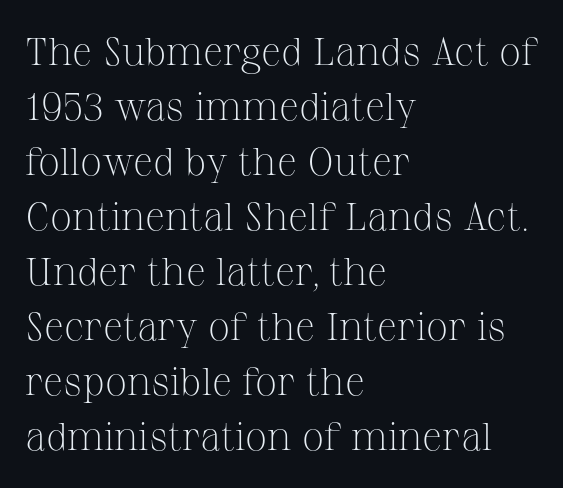
The image shows 39 px light serif type, upright; set left-aligned, normal line spacing (1.41x), normal letter spacing, not underlined; medium stroke contrast and a medium x-height.
